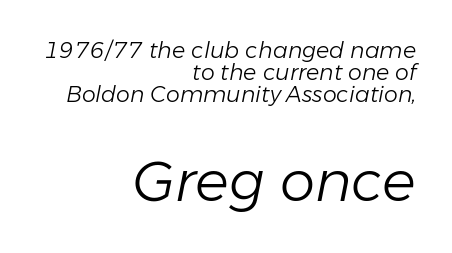
Q: Is the text bold? A: No.
Q: Is the text italic (slanted)? A: Yes, it leans right by about 11 degrees.
Q: Is the text underlined? A: No.
Q: How is the paragraph aligned? A: Right-aligned.
Q: Is the spacing between letters normal or unusually wide? A: Normal.
Q: Is the spacing between lines tight, normal or loose? A: Tight.
Q: Which block of text is set in a larger size, the first (top) or the second (bottom)? A: The second (bottom) one.
Q: Width (condensed, normal, or wide)? A: Normal.
Q: Stroke contrast? A: Low.
Q: x-height? A: Medium.
Q: Monospaced? A: No.
